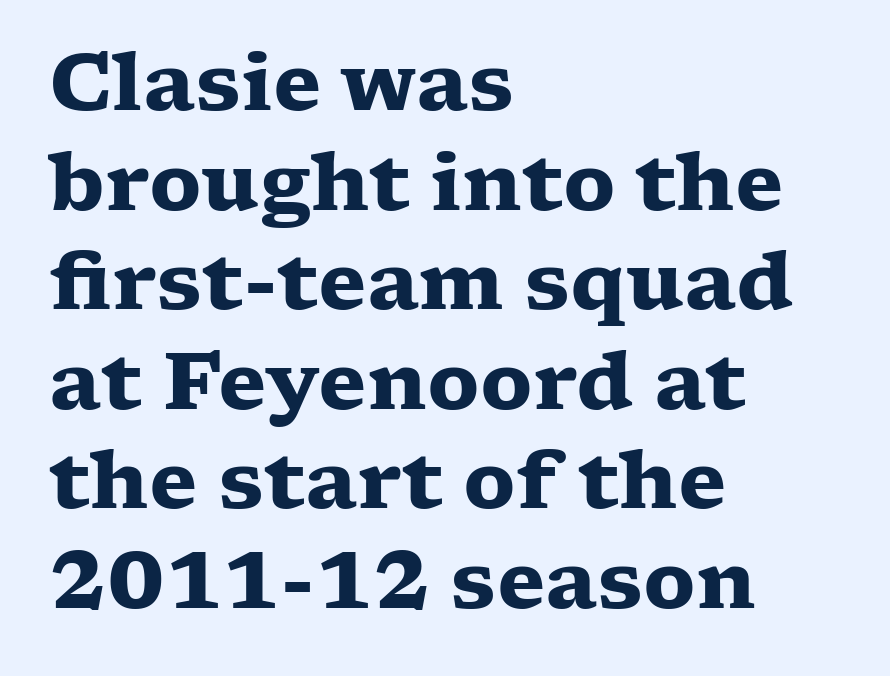
Typographically, this falls in the serif category. Lines of text with bare space underneath. Character widths vary here, with narrow letters taking less room than wide ones. This sample uses an upright cut, with every glyph sitting square on the baseline. One glance says typical: line gaps are just what's usual.
